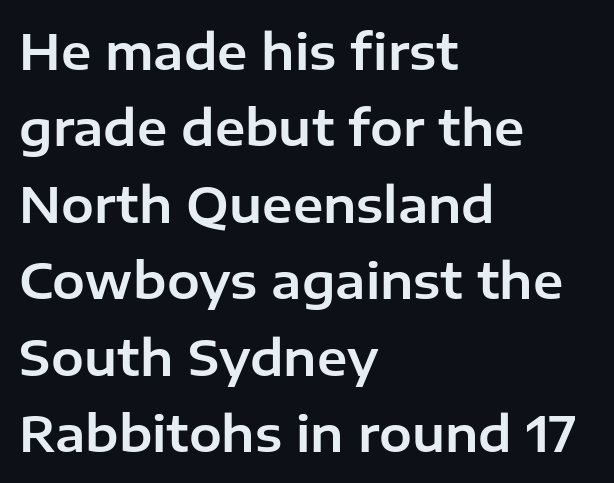
The image shows 49 px sans-serif type, upright; set left-aligned, normal line spacing (1.56x), normal letter spacing, not underlined; low stroke contrast and a medium x-height.
